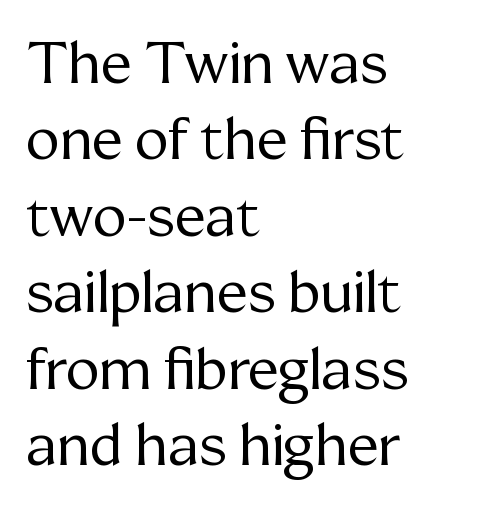
{"serif": "yes", "italic": "no", "bold": "no", "weight": "regular", "width": "normal", "stroke_contrast": "medium", "x_height": "medium", "monospaced": "no", "underline": "no", "align": "left", "line_spacing": "normal", "line_spacing_ratio": 1.34, "letter_spacing": "normal", "letter_spacing_em": 0.0, "glyph_px": 57}
